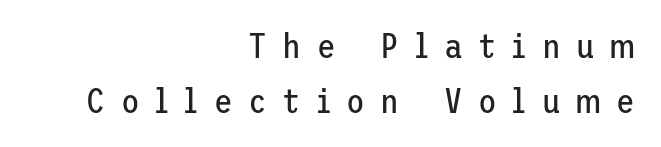
The text was rendered using a sans face with plain stroke endings. Check the space under the baseline: it is left empty. Whoever set this chose a conventional vertical rhythm. The paragraph shown leans on its right margin. Students, note that the glyphs here are deliberately spaced far apart.
